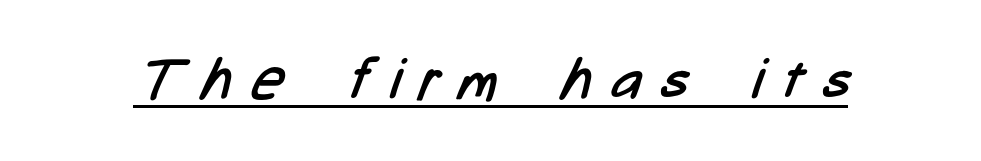
Q: Is the text bold? A: No.
Q: Is the typeface a serif or a sans-serif typeface? A: Sans-serif.
Q: Is the text underlined? A: Yes.
Q: Is the spacing between letters normal or unusually wide? A: Unusually wide.
Q: Width (condensed, normal, or wide)? A: Condensed.
Q: Stroke contrast? A: Low.
Q: x-height? A: Medium.
Q: Monospaced? A: No.
